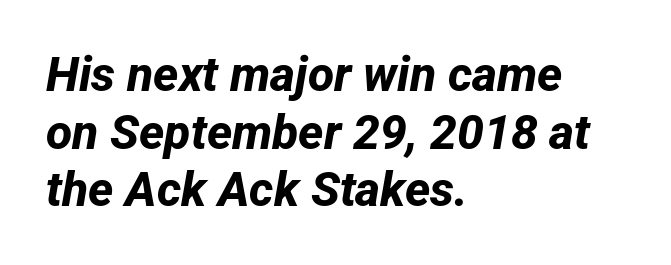
The specimen omits any rule beneath the text block's lines. The gaps between neighbouring characters are ordinary and unremarkable. The type family on display is of the sans-serif kind. The ragged edge is on the right, which tells us the setting is flush left. Think of a printed novel: that variable character pitch is what you see here.
